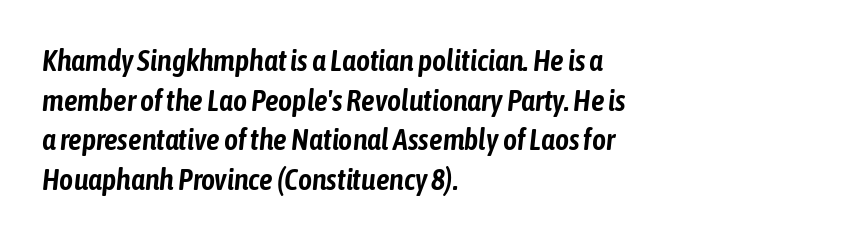
The lines sit at an ordinary, default distance from one another. Caption: multi-line text, flush left, ragged right. The letters are slanted; this is an italic face. The letterforms sit shoulder to shoulder at normal distance. Nobody drew a line under any word here.
